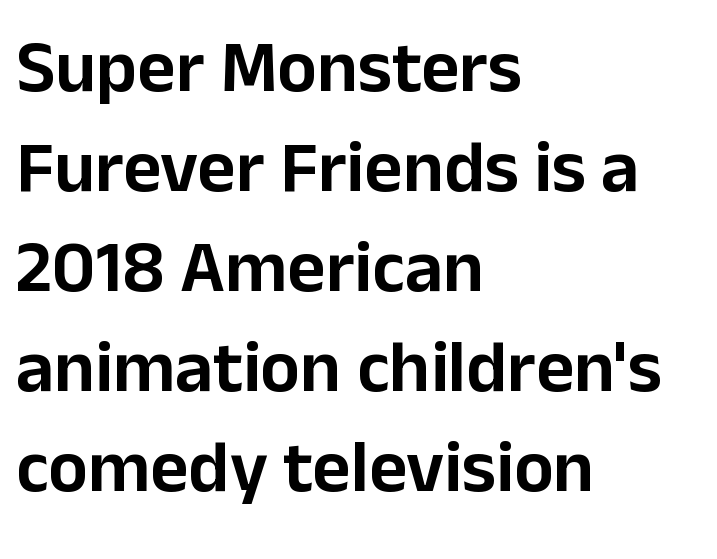
Q: Is the text italic (slanted)? A: No, it is upright.
Q: Is the typeface a serif or a sans-serif typeface? A: Sans-serif.
Q: Is the text underlined? A: No.
Q: How is the paragraph aligned? A: Left-aligned.
Q: Is the spacing between letters normal or unusually wide? A: Normal.
Q: Is the spacing between lines tight, normal or loose? A: Normal.
Q: Width (condensed, normal, or wide)? A: Normal.
Q: Stroke contrast? A: Low.
Q: x-height? A: Medium.
Q: Monospaced? A: No.
